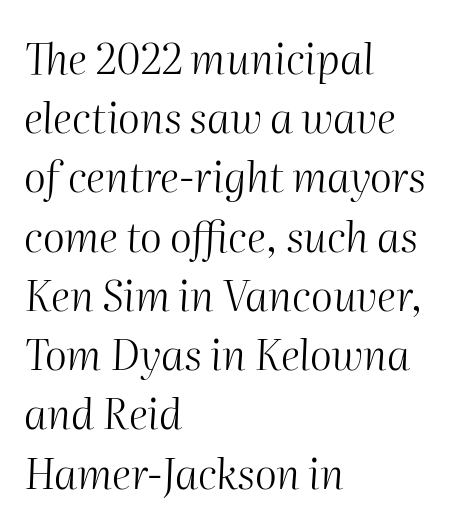
The image shows 42 px light type, italic (leaning right); set left-aligned, normal line spacing (1.41x), normal letter spacing, not underlined; medium stroke contrast and a medium x-height.
